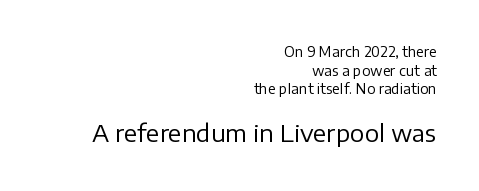
The letterforms sit shoulder to shoulder at normal distance. Every stem runs plumb, perpendicular to the baseline. A normal amount of white space separates one row of letters from the next. The rendering enlarges the type as you move from the upper chunk to the lower.
